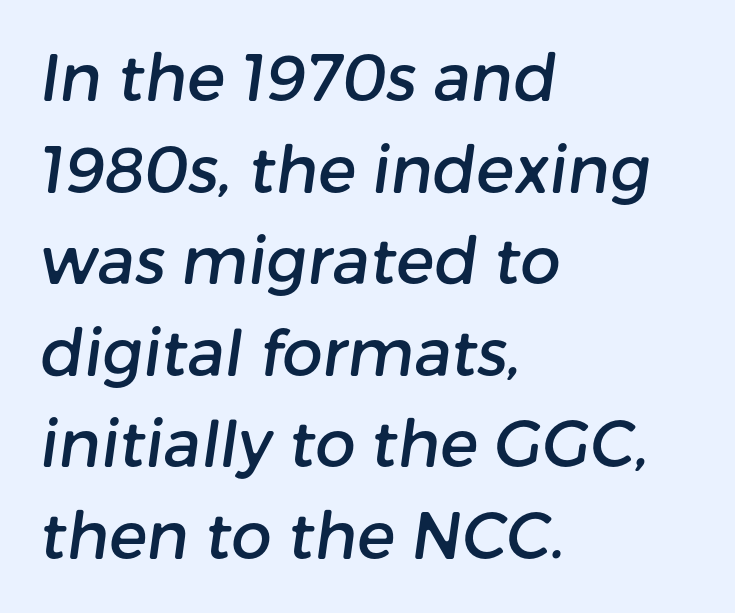
The image shows 64 px sans-serif type; set left-aligned, normal line spacing (1.43x), normal letter spacing, not underlined; low stroke contrast and a medium x-height.
